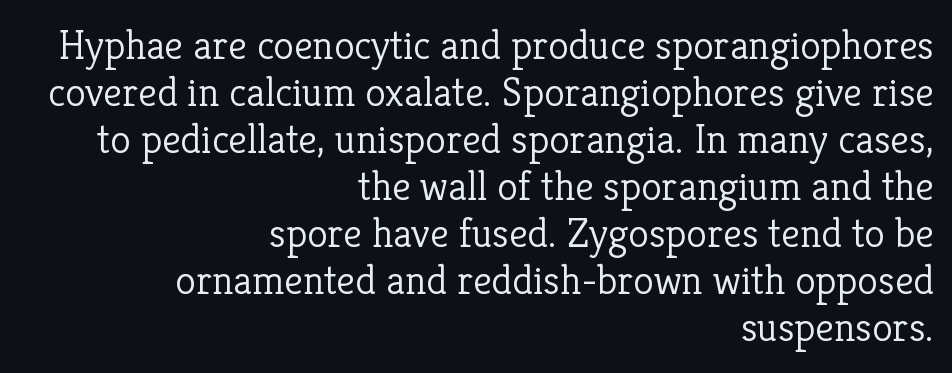
The image shows 42 px light serif type, upright; set right-aligned, tight line spacing (1.12x), normal letter spacing, not underlined; low stroke contrast and a medium x-height.
